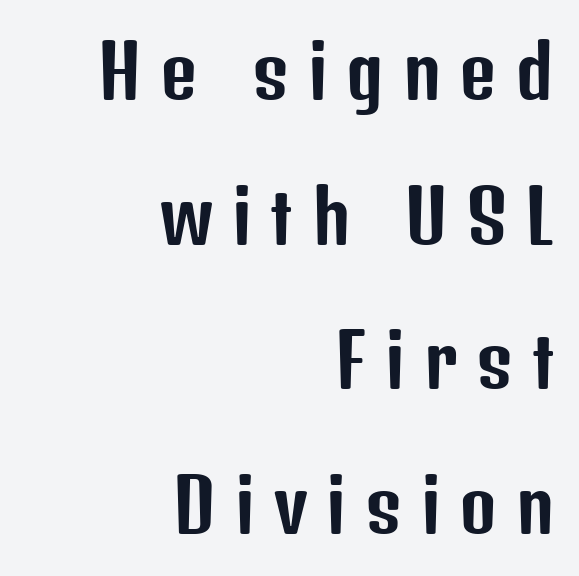
The vertical gap from one line to the next is large. Serifs: no, the terminals of the letterforms are clean. If you drew a line through each stem, it would be perfectly vertical. Each letter keeps its own natural width here, so spacing adapts to shape. Visually the block forms a straight wall on the right and a jagged coastline on the left. The words here are not underlined.
